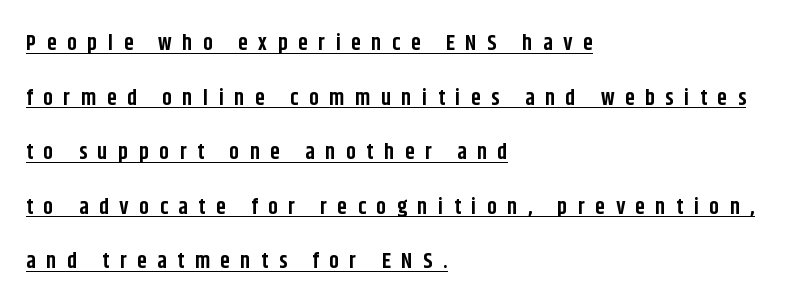
The image shows 22 px bold type, upright; set left-aligned, loose line spacing (2.48x), unusually wide letter spacing (+0.48 em), underlined.
